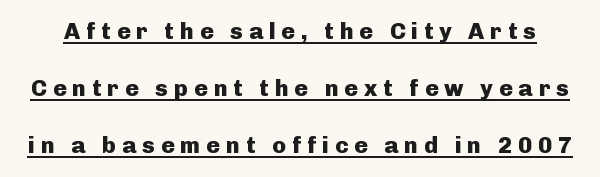
The typesetter has applied underlining to the passage shown. It's the straight-up-and-down kind of type. The designer dialed line spacing up above the default. What weight is shown? A full bold with thick strokes. Loose tracking; the words dissolve into strings of separated letters.
